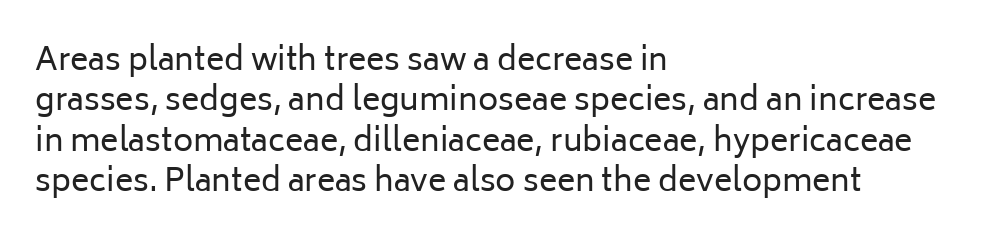
The image shows 31 px regular-weight sans-serif type, upright; set left-aligned, normal line spacing (1.3x), normal letter spacing, not underlined; low stroke contrast and a medium x-height.
